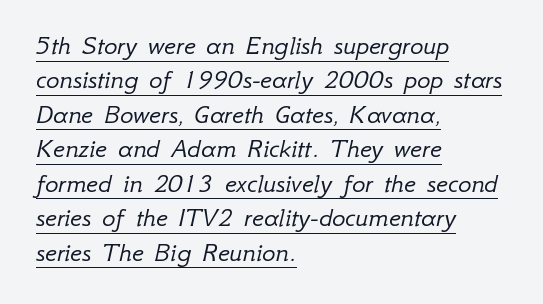
{"italic": "yes", "lean": "right", "slant_degrees": 12, "bold": "no", "weight": "light", "width": "normal", "stroke_contrast": "low", "x_height": "small", "monospaced": "no", "underline": "yes", "align": "left", "line_spacing_ratio": 1.23, "letter_spacing": "normal", "letter_spacing_em": 0.0, "glyph_px": 28}
